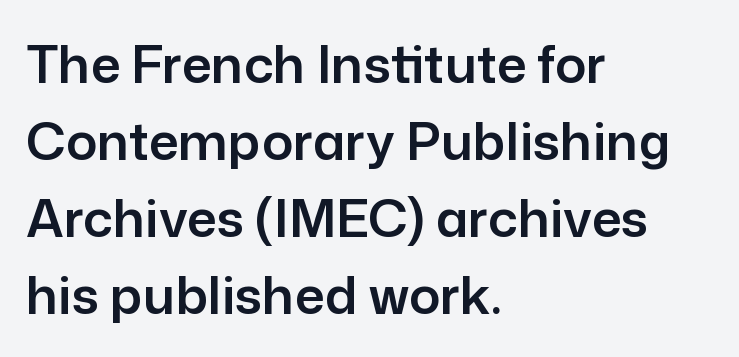
Only glyphs here, with clear space below each row. The typeface chosen for these lines omits serifs. Tall strokes in this sample are plumb rather than angled. The face used here is proportionally spaced, like ordinary book or web type. There is no visible air inserted between adjacent glyphs. Reading down the block, your eye returns to a fixed left position each line.
